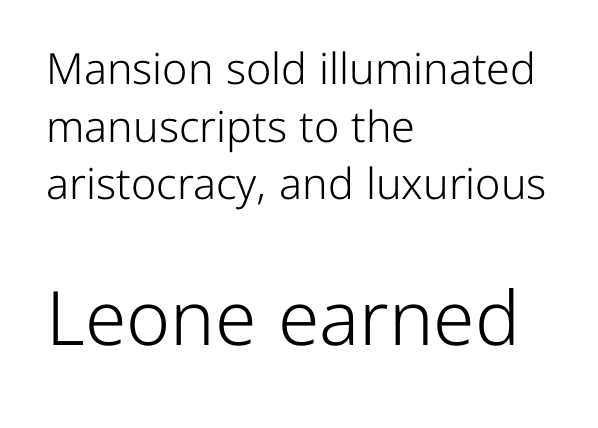
{"serif": "no", "italic": "no", "bold": "no", "weight": "light", "width": "normal", "stroke_contrast": "low", "x_height": "medium", "monospaced": "no", "underline": "no", "align": "left", "line_spacing": "normal", "line_spacing_ratio": 1.34, "letter_spacing": "normal", "letter_spacing_em": 0.0, "larger_block": "second", "size_ratio": 1.74, "glyph_px": 75}
